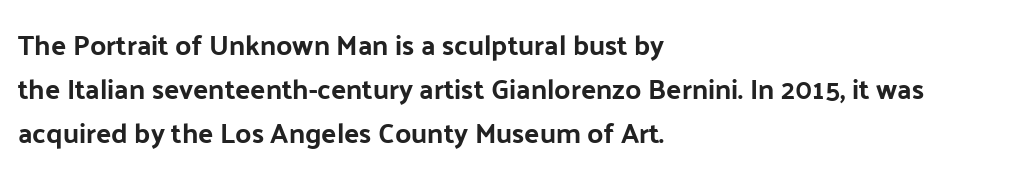
The image shows 28 px bold sans-serif type, upright; set left-aligned, normal line spacing (1.57x), normal letter spacing, not underlined; low stroke contrast and a medium x-height.
